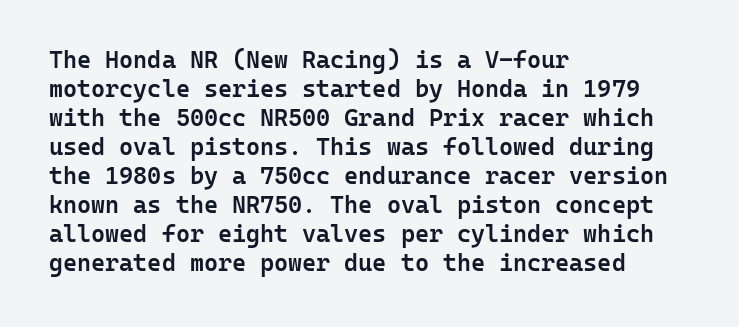
A fair bit of extra ink — the face is semibold, not bold. Reading down the block, your eye returns to a fixed left position each line. Style check: upright. Compared with typical body copy, the letter spacing here is the same. The passage shown is not underscored anywhere.
